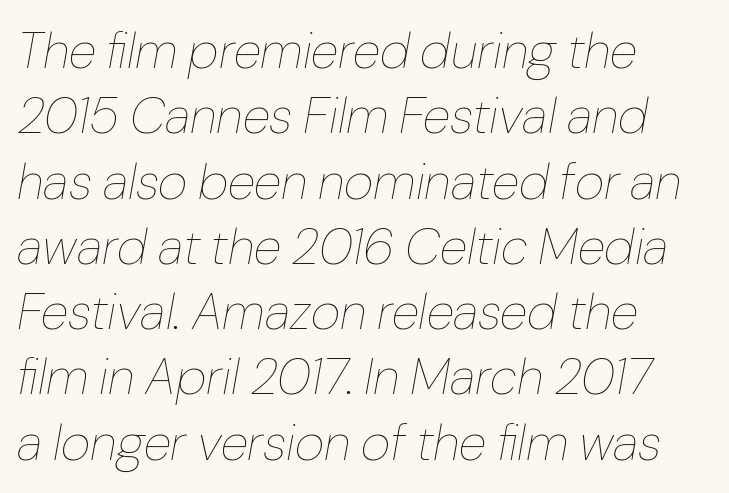
Q: Is the text bold? A: No.
Q: Is the text italic (slanted)? A: Yes, it leans right by about 10 degrees.
Q: Is the text underlined? A: No.
Q: How is the paragraph aligned? A: Left-aligned.
Q: Is the spacing between letters normal or unusually wide? A: Normal.
Q: Is the spacing between lines tight, normal or loose? A: Normal.
Q: Width (condensed, normal, or wide)? A: Normal.
Q: Stroke contrast? A: Low.
Q: x-height? A: Medium.
Q: Monospaced? A: No.
